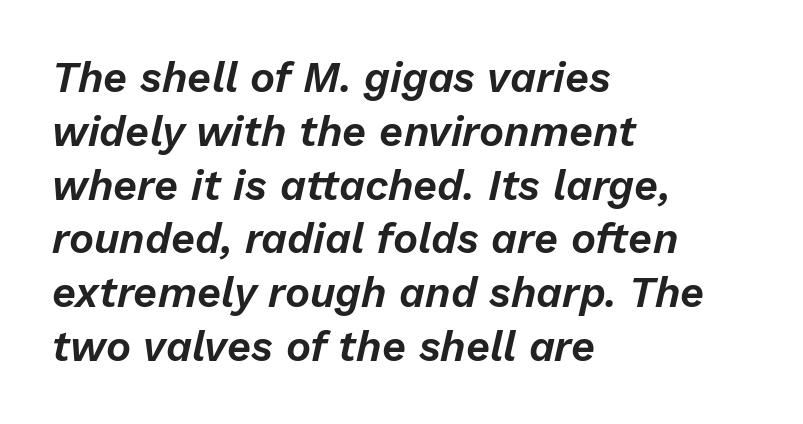
{"italic": "yes", "lean": "right", "slant_degrees": 13, "width": "normal", "stroke_contrast": "low", "x_height": "medium", "monospaced": "no", "underline": "no", "align": "left", "line_spacing": "normal", "line_spacing_ratio": 1.28, "letter_spacing": "normal", "letter_spacing_em": 0.0, "glyph_px": 42}
